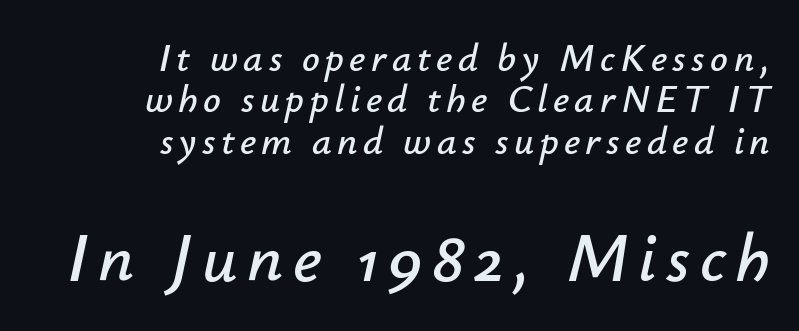
Q: Is the text italic (slanted)? A: Yes, it leans right by about 12 degrees.
Q: Is the text underlined? A: No.
Q: How is the paragraph aligned? A: Right-aligned.
Q: Is the spacing between lines tight, normal or loose? A: Tight.
Q: Which block of text is set in a larger size, the first (top) or the second (bottom)? A: The second (bottom) one.
Q: Width (condensed, normal, or wide)? A: Normal.
Q: Stroke contrast? A: Low.
Q: x-height? A: Small.
Q: Monospaced? A: No.
